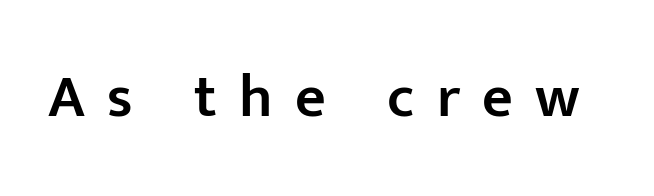
The image shows 60 px semibold sans-serif type, upright; set unusually wide letter spacing (+0.37 em), not underlined; low stroke contrast and a medium x-height.
